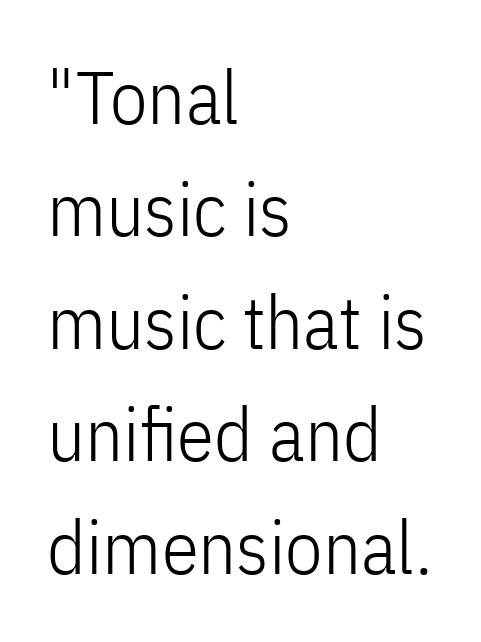
The image shows 75 px light, condensed sans-serif type, upright; set left-aligned, normal line spacing (1.5x), normal letter spacing, not underlined; low stroke contrast and a medium x-height.
